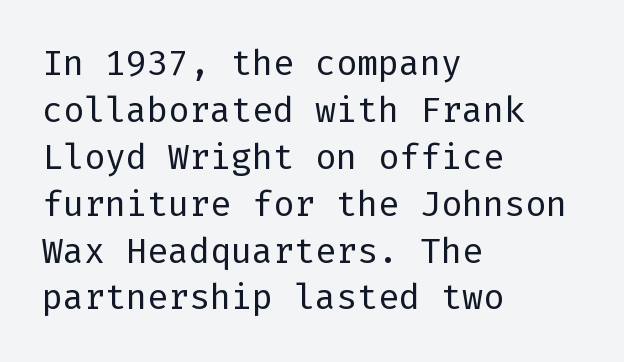
Q: Is the text bold? A: No.
Q: Is the text italic (slanted)? A: No, it is upright.
Q: Is the typeface a serif or a sans-serif typeface? A: Sans-serif.
Q: Is the text underlined? A: No.
Q: How is the paragraph aligned? A: Left-aligned.
Q: Is the spacing between letters normal or unusually wide? A: Normal.
Q: Is the spacing between lines tight, normal or loose? A: Normal.
Q: Width (condensed, normal, or wide)? A: Normal.
Q: Stroke contrast? A: Low.
Q: x-height? A: Medium.
